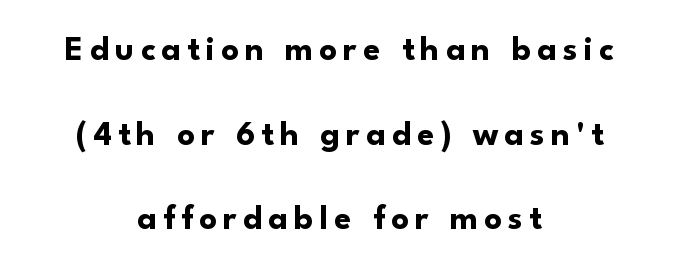
Q: Is the text bold? A: Yes.
Q: Is the text italic (slanted)? A: No, it is upright.
Q: Is the typeface a serif or a sans-serif typeface? A: Sans-serif.
Q: Is the text underlined? A: No.
Q: How is the paragraph aligned? A: Centered.
Q: Is the spacing between lines tight, normal or loose? A: Loose.
Q: Width (condensed, normal, or wide)? A: Normal.
Q: Stroke contrast? A: Low.
Q: x-height? A: Small.
Q: Monospaced? A: No.
